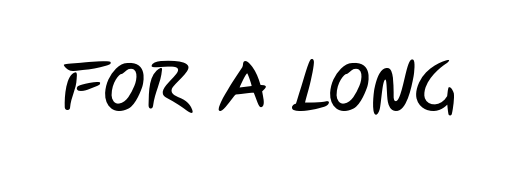
The image shows 71 px condensed sans-serif type; set normal letter spacing, not underlined; low stroke contrast and a large x-height.
